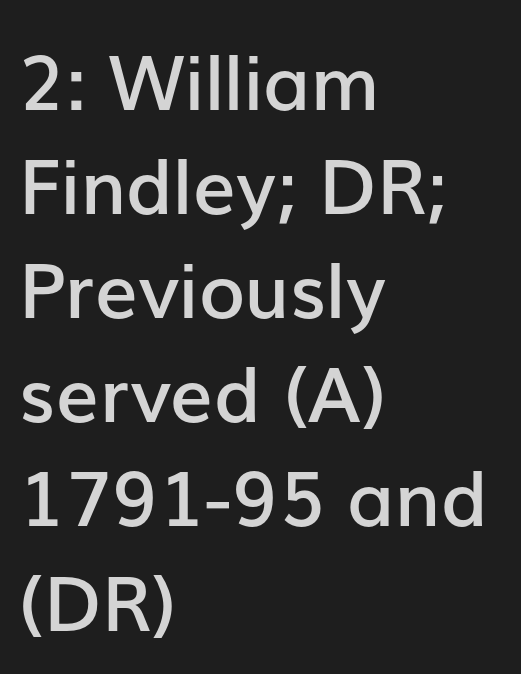
The image shows 76 px semibold sans-serif type, upright; set left-aligned, normal line spacing (1.37x), normal letter spacing, not underlined; low stroke contrast and a medium x-height.
